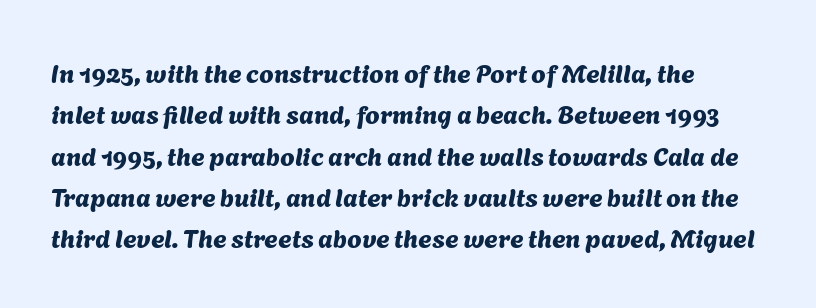
The image shows 26 px text type; set normal line spacing (1.59x), normal letter spacing, not underlined.
